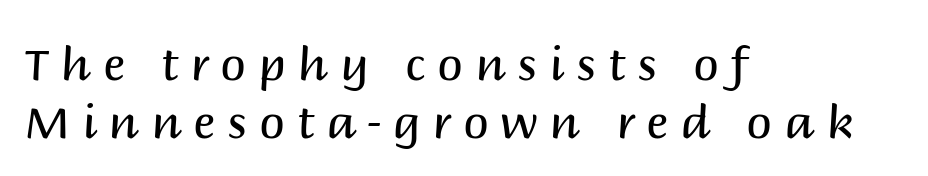
The leading is moderate, giving the passage an even texture. This reads as an unemphasized weight, regular at the heaviest. In terms of letterform style, serifs are entirely absent. These lines are rendered in a variable-pitch font.
